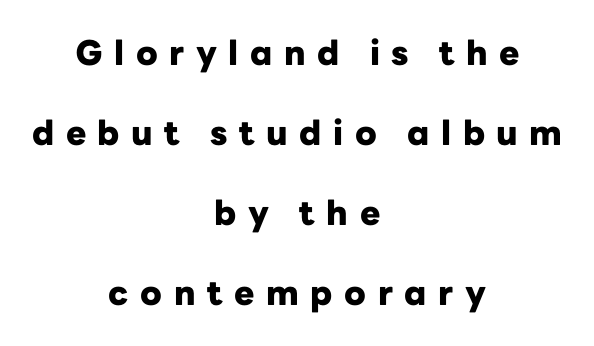
The image shows 34 px heavy sans-serif type, upright; set centered, loose line spacing (2.35x), unusually wide letter spacing (+0.34 em), not underlined; low stroke contrast and a medium x-height.
